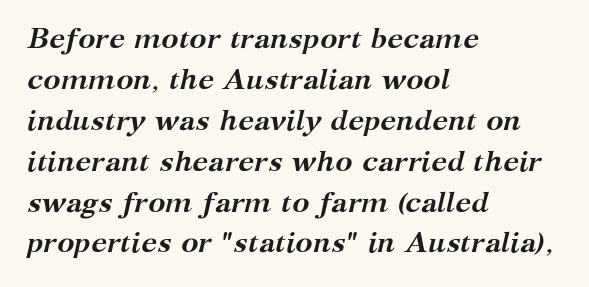
Q: Is the text bold? A: Yes.
Q: Is the text italic (slanted)? A: Yes, it leans right by about 12 degrees.
Q: Is the typeface a serif or a sans-serif typeface? A: Serif.
Q: Is the text underlined? A: No.
Q: How is the paragraph aligned? A: Left-aligned.
Q: Is the spacing between letters normal or unusually wide? A: Normal.
Q: Is the spacing between lines tight, normal or loose? A: Normal.
Q: Width (condensed, normal, or wide)? A: Normal.
Q: Stroke contrast? A: Medium.
Q: x-height? A: Medium.
Q: Monospaced? A: No.
